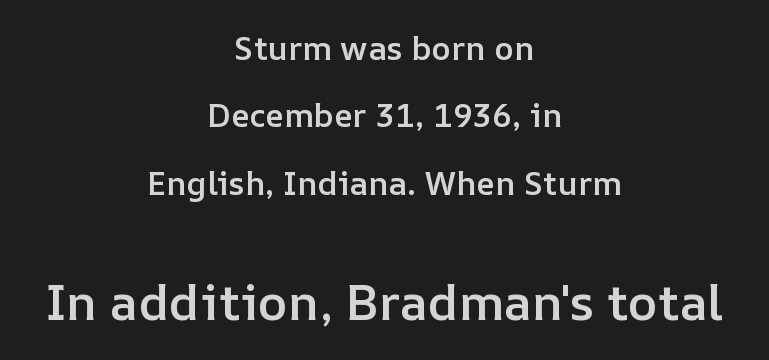
Every letter is mildly thick-stroked: semibold rather than bold. In terms of letterspacing, this is plain default setting. The passage is arranged like a title page — every line centered. Posture: upright roman. Airy leading.
